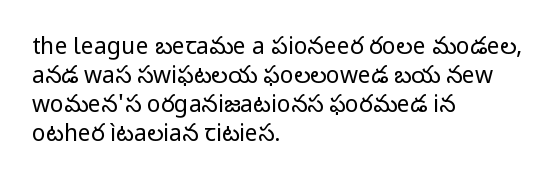
A typesetter would call this zero additional tracking. If you drew a line through each stem, it would be perfectly vertical. This block has exactly the height ordinary leading produces. Teacher's note: observe the even left margin — that is flush-left alignment. The area under the type is left untouched. This is not heavy type; no bold has been used.
